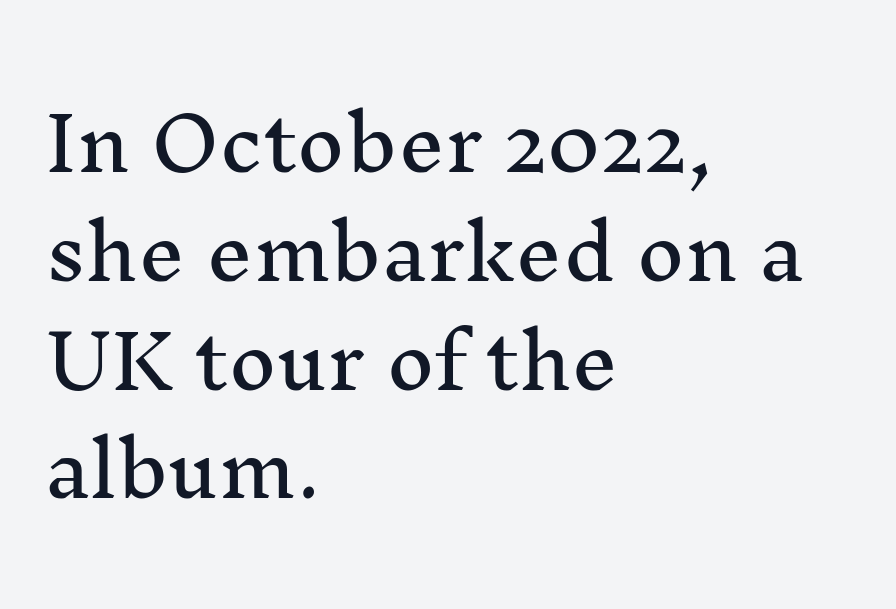
Is this a fixed-width face? No — the glyphs have proportional, varying widths. All the whitespace from short lines collects on the right. These lines were composed using upright roman letters. This sample uses a serif face.
